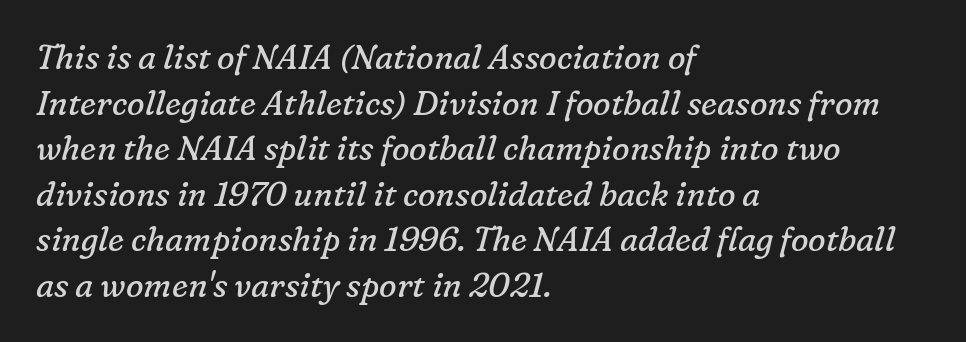
Q: Is the text bold? A: No.
Q: Is the text italic (slanted)? A: Yes, it leans right by about 16 degrees.
Q: Is the typeface a serif or a sans-serif typeface? A: Serif.
Q: Is the text underlined? A: No.
Q: How is the paragraph aligned? A: Left-aligned.
Q: Is the spacing between letters normal or unusually wide? A: Normal.
Q: Is the spacing between lines tight, normal or loose? A: Normal.
Q: Width (condensed, normal, or wide)? A: Normal.
Q: Stroke contrast? A: Low.
Q: x-height? A: Medium.
Q: Monospaced? A: No.
